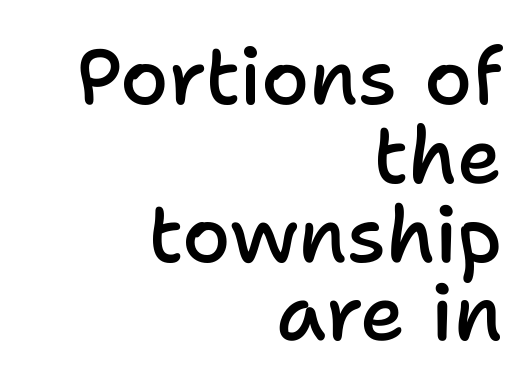
Q: Is the text bold? A: Semi-bold.
Q: Is the text italic (slanted)? A: No, it is upright.
Q: Is the typeface a serif or a sans-serif typeface? A: Sans-serif.
Q: Is the text underlined? A: No.
Q: How is the paragraph aligned? A: Right-aligned.
Q: Is the spacing between letters normal or unusually wide? A: Normal.
Q: Is the spacing between lines tight, normal or loose? A: Tight.
Q: Width (condensed, normal, or wide)? A: Normal.
Q: Stroke contrast? A: Low.
Q: x-height? A: Medium.
Q: Monospaced? A: No.
